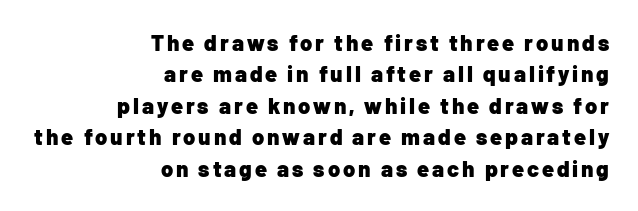
Nobody drew a line under any word here. Interline gaps are of average width in this sample. Posture: upright roman. The lines in this sample share a right terminus and differ only in where they begin.
